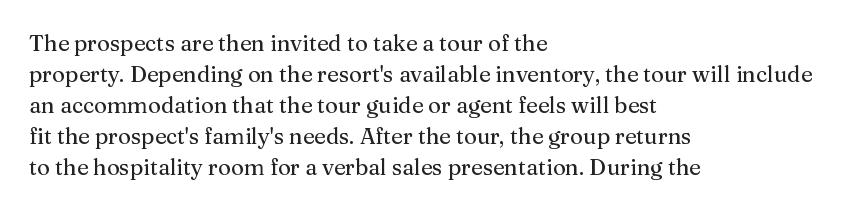
No italicization has been applied; the sample stays upright. The text block is weighted toward the left margin, trailing off unevenly rightward. Each row of text sits above clean, open space. Leading matches the norm, producing a regular column. Nobody touched the tracking dial on this one.
